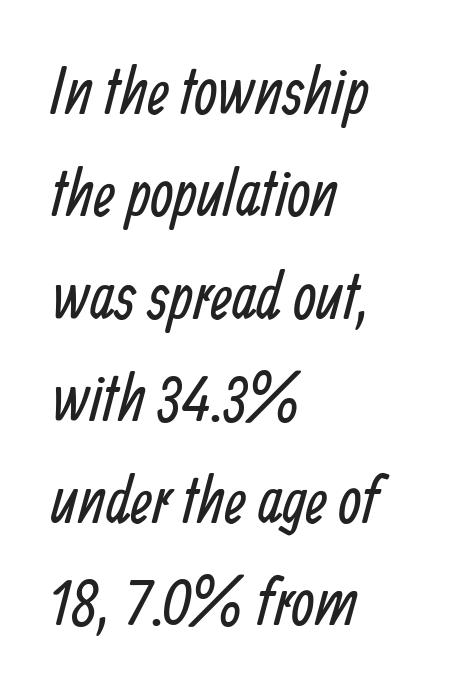
Q: Is the text bold? A: No.
Q: Is the typeface a serif or a sans-serif typeface? A: Sans-serif.
Q: Is the text underlined? A: No.
Q: How is the paragraph aligned? A: Left-aligned.
Q: Is the spacing between letters normal or unusually wide? A: Normal.
Q: Is the spacing between lines tight, normal or loose? A: Normal.
Q: Width (condensed, normal, or wide)? A: Condensed.
Q: Stroke contrast? A: Low.
Q: x-height? A: Medium.
Q: Monospaced? A: No.
